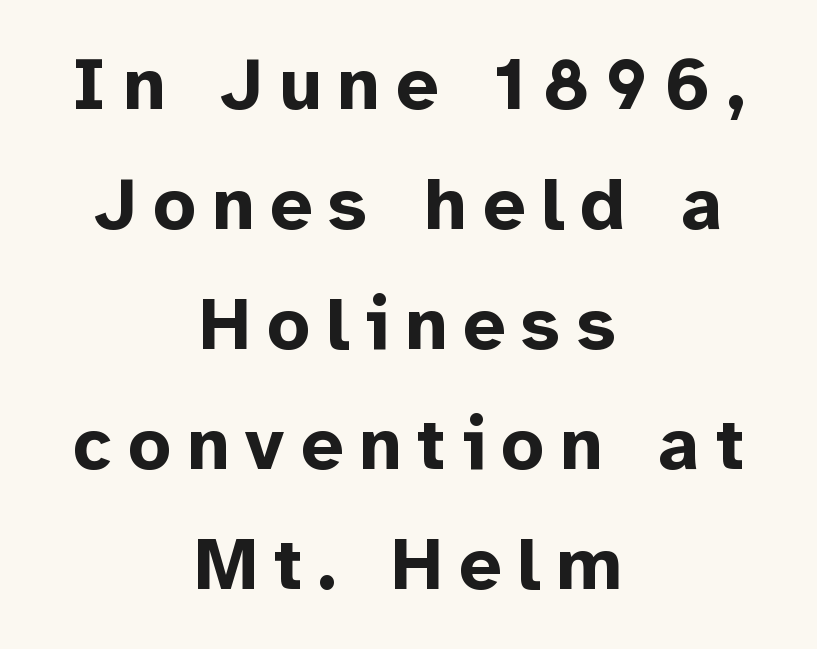
Q: Is the text bold? A: Yes.
Q: Is the text italic (slanted)? A: No, it is upright.
Q: Is the typeface a serif or a sans-serif typeface? A: Sans-serif.
Q: Is the text underlined? A: No.
Q: How is the paragraph aligned? A: Centered.
Q: Is the spacing between letters normal or unusually wide? A: Unusually wide.
Q: Is the spacing between lines tight, normal or loose? A: Normal.
Q: Width (condensed, normal, or wide)? A: Normal.
Q: Stroke contrast? A: Low.
Q: x-height? A: Medium.
Q: Monospaced? A: No.
